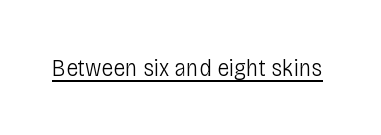
The image shows 25 px text type, upright; set normal letter spacing, underlined.
